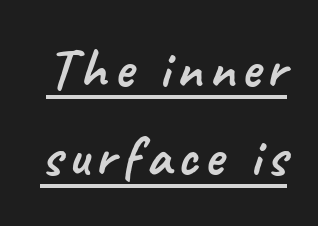
Varying glyph widths throughout — classic text-font behaviour. Underlining? Definitely there. This block has exactly the height ordinary leading produces. The passage shown is typeset with a sans-serif family.
